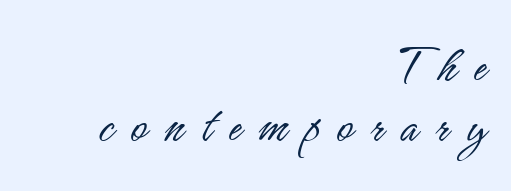
Q: Is the text bold? A: No.
Q: Is the text italic (slanted)? A: Yes.
Q: Is the typeface a serif or a sans-serif typeface? A: Sans-serif.
Q: Is the text underlined? A: No.
Q: How is the paragraph aligned? A: Right-aligned.
Q: Is the spacing between letters normal or unusually wide? A: Unusually wide.
Q: Is the spacing between lines tight, normal or loose? A: Tight.
Q: Width (condensed, normal, or wide)? A: Condensed.
Q: Stroke contrast? A: Low.
Q: x-height? A: Small.
Q: Monospaced? A: No.
